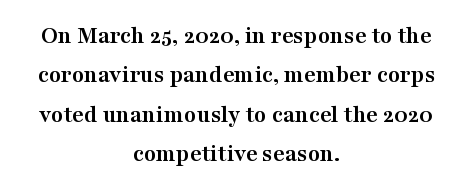
Q: Is the text bold? A: Yes.
Q: Is the text italic (slanted)? A: No, it is upright.
Q: Is the text underlined? A: No.
Q: How is the paragraph aligned? A: Centered.
Q: Is the spacing between letters normal or unusually wide? A: Normal.
Q: Is the spacing between lines tight, normal or loose? A: Normal.
